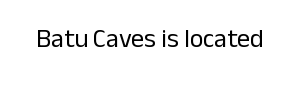
The image shows 26 px text type, upright; set normal letter spacing, not underlined.
